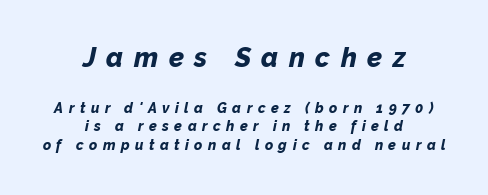
{"italic": "yes", "lean": "right", "slant_degrees": 12, "bold": "yes", "underline": "no", "align": "center", "line_spacing": "normal", "line_spacing_ratio": 1.33, "letter_spacing": "wide", "letter_spacing_em": 0.39, "larger_block": "first", "size_ratio": 1.93, "glyph_px": 27}
